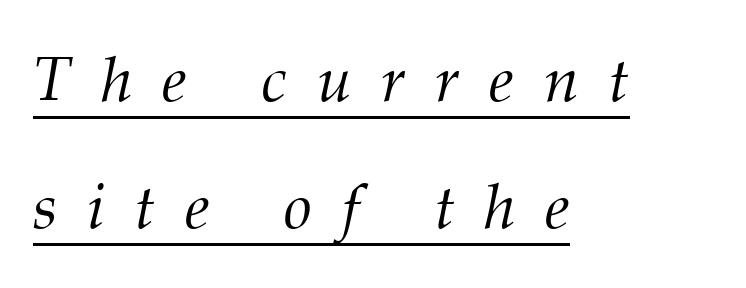
Leading is clearly above the norm, producing a sparse column. This sample has the flowing, uneven cadence of proportional lettering. Every row of glyphs begins at an identical x-position on the left. Caption: face not bold, strokes unweighted. The string is rendered with underlining switched on.
